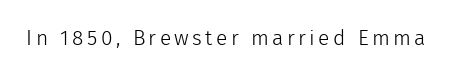
Q: Is the text bold? A: No.
Q: Is the text italic (slanted)? A: No, it is upright.
Q: Is the text underlined? A: No.
